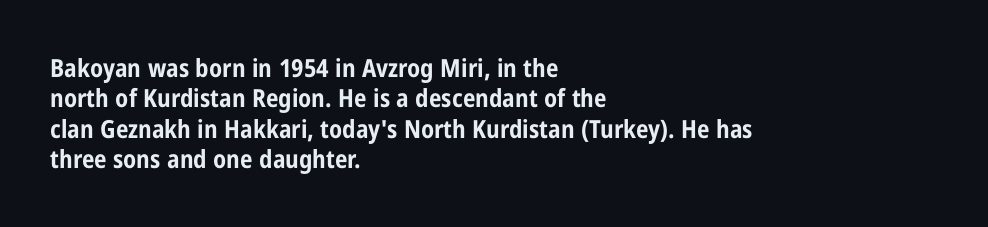
The image shows 25 px bold type, upright; set left-aligned, line spacing 1.22x, normal letter spacing, not underlined.
